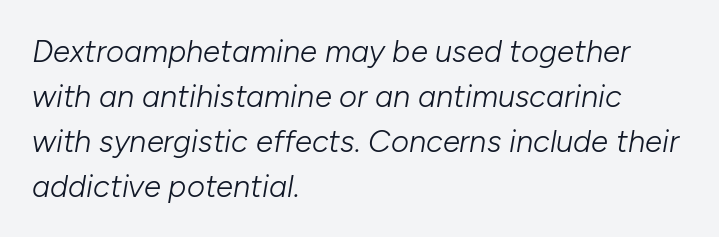
The image shows 31 px light type, italic (leaning right); set left-aligned, normal line spacing (1.45x), normal letter spacing, not underlined; low stroke contrast and a medium x-height.
